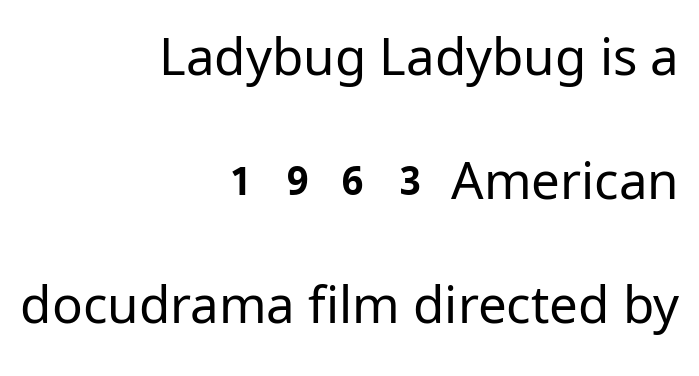
{"serif": "no", "italic": "no", "bold": "no", "weight": "regular", "width": "normal", "stroke_contrast": "low", "x_height": "medium", "monospaced": "no", "underline": "no", "align": "right", "line_spacing": "loose", "line_spacing_ratio": 2.43, "letter_spacing": "normal", "letter_spacing_em": 0.0, "glyph_px": 51}
